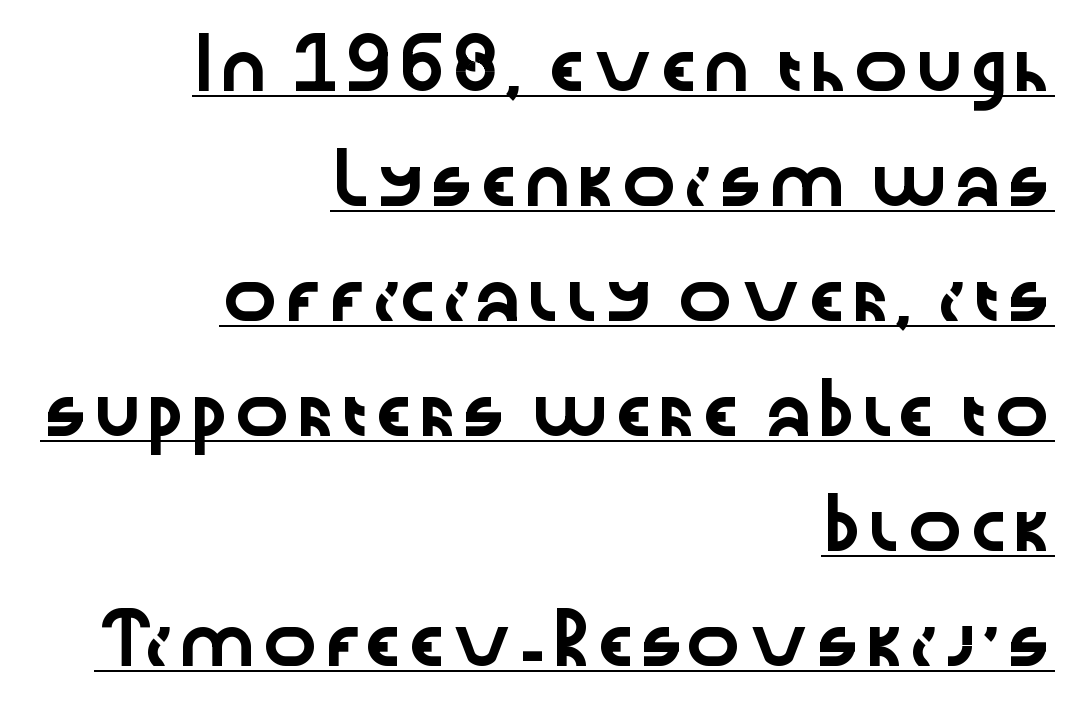
This is underlined copy, the kind a proofreader might mark for attention. Every character sits straight up, as roman type does. The passage shown is typed in a proportional face where columns would drift. The font family rendered here belongs to the sans-serif group. Interline gaps are noticeably wide in this sample. Alignment: flush right.
